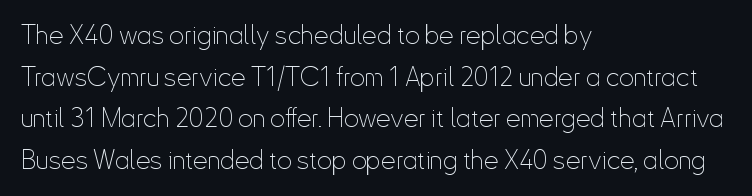
Q: Is the text bold? A: No.
Q: Is the text italic (slanted)? A: No, it is upright.
Q: Is the text underlined? A: No.
Q: How is the paragraph aligned? A: Left-aligned.
Q: Is the spacing between letters normal or unusually wide? A: Normal.
Q: Is the spacing between lines tight, normal or loose? A: Normal.
